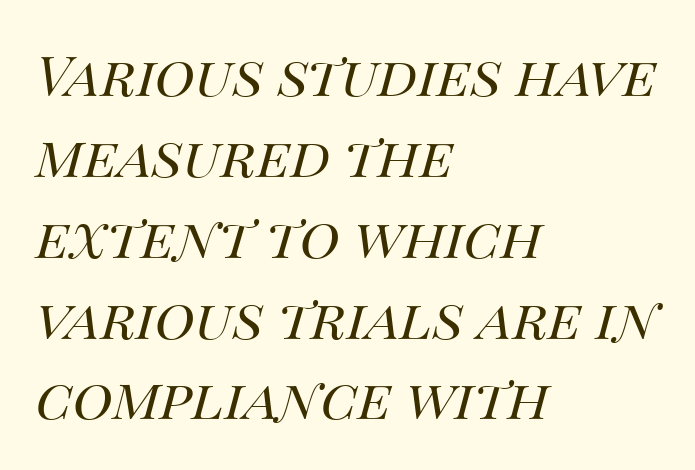
The image shows 55 px regular-weight type, italic (leaning right); set left-aligned, normal line spacing (1.47x), normal letter spacing, not underlined; medium stroke contrast and a large x-height.
